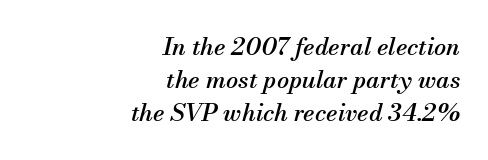
{"italic": "yes", "lean": "right", "slant_degrees": 13, "underline": "no", "align": "right", "line_spacing": "normal", "line_spacing_ratio": 1.38, "letter_spacing": "normal", "letter_spacing_em": 0.0, "glyph_px": 24}
